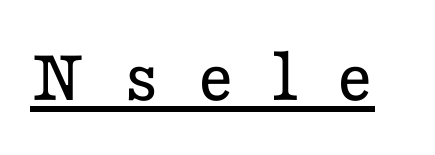
The face used here is rendered with a markedly widened letterfit. Upright lettering throughout. The strokes are not fattened; the text isn't bold. The font family rendered here belongs to the serif group. A typographer would call this underscored text.
